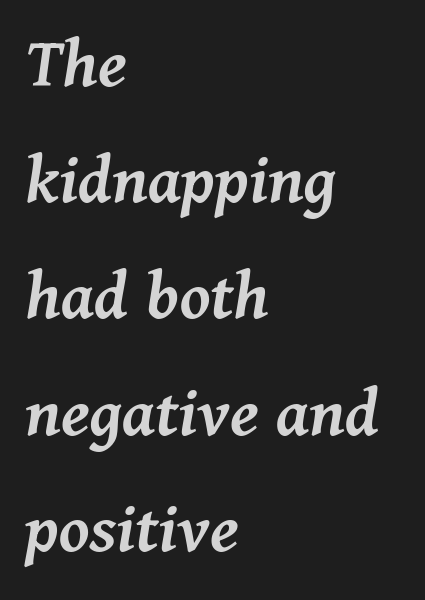
{"italic": "yes", "lean": "right", "slant_degrees": 11, "bold": "semi", "weight": "semibold", "width": "normal", "stroke_contrast": "medium", "x_height": "medium", "monospaced": "no", "underline": "no", "align": "left", "line_spacing": "normal", "line_spacing_ratio": 1.57, "letter_spacing": "normal", "letter_spacing_em": 0.0, "glyph_px": 74}
